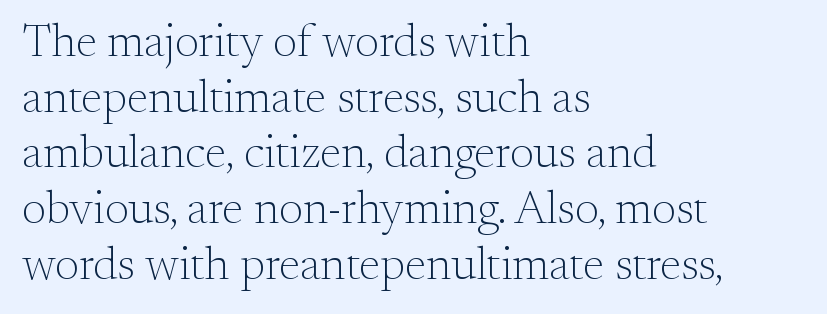
Which margin do the lines hug? The left one — the right edge is uneven. Stems here are at most as thick as an everyday book face. A clean baseline with only descenders dipping below it. This sample uses a serif face. Posture: upright roman.
